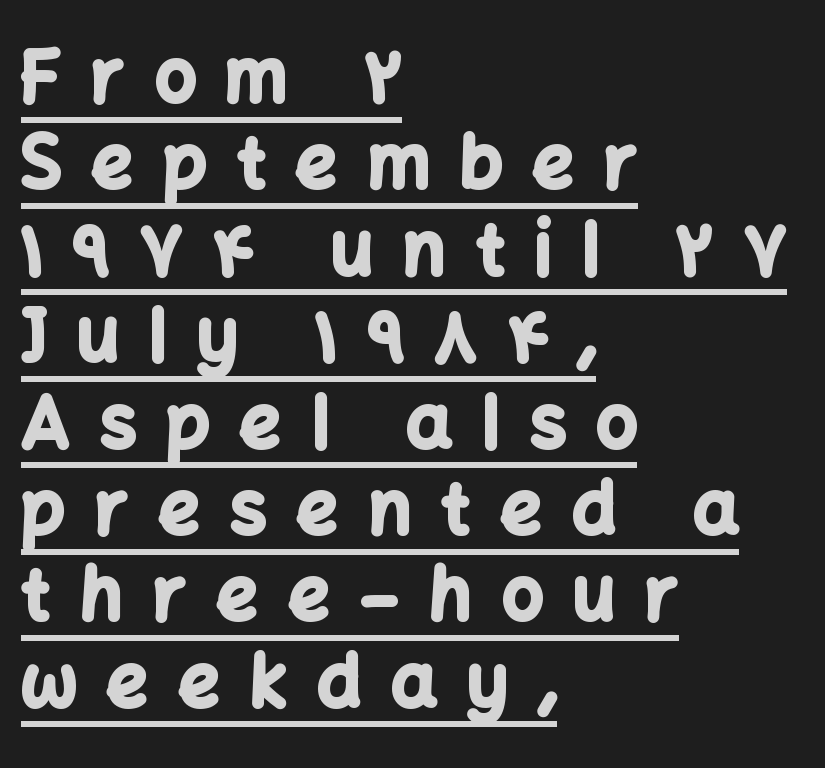
Q: Is the text bold? A: Yes.
Q: Is the text italic (slanted)? A: No, it is upright.
Q: Is the typeface a serif or a sans-serif typeface? A: Sans-serif.
Q: Is the text underlined? A: Yes.
Q: How is the paragraph aligned? A: Left-aligned.
Q: Is the spacing between letters normal or unusually wide? A: Unusually wide.
Q: Width (condensed, normal, or wide)? A: Normal.
Q: Stroke contrast? A: Low.
Q: x-height? A: Medium.
Q: Monospaced? A: No.
